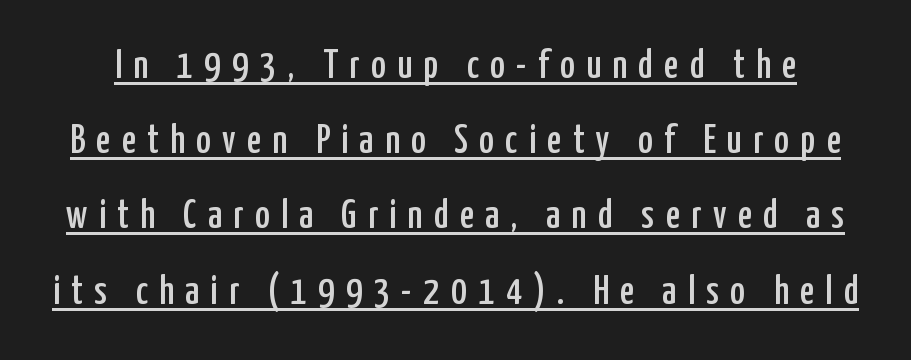
{"serif": "no", "italic": "no", "width": "condensed", "stroke_contrast": "low", "x_height": "medium", "monospaced": "no", "underline": "yes", "line_spacing_ratio": 1.88, "letter_spacing": "wide", "letter_spacing_em": 0.28, "glyph_px": 40}
